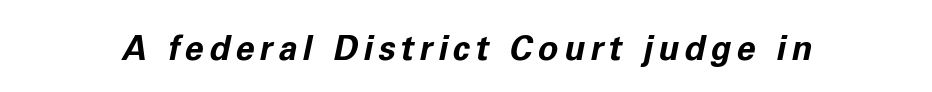
{"italic": "yes", "lean": "right", "slant_degrees": 11, "bold": "yes", "weight": "bold", "width": "normal", "stroke_contrast": "low", "x_height": "medium", "monospaced": "no", "underline": "no", "glyph_px": 34}
